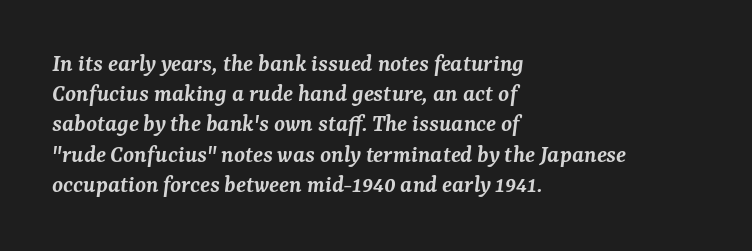
{"italic": "yes", "lean": "right", "slant_degrees": 7, "bold": "semi", "underline": "no", "align": "left", "line_spacing_ratio": 1.21, "letter_spacing": "normal", "letter_spacing_em": 0.0, "glyph_px": 25}
